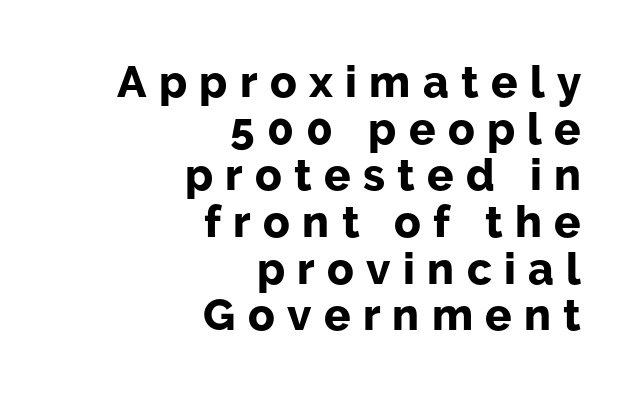
The horizontal fit of the characters is loose and conspicuously gappy. Casual observation: everything's shoved over to the right. This sample uses an upright cut, with every glyph sitting square on the baseline. The foot of each line stays bare and open. The typesetting leans heavy: a genuine bold.
